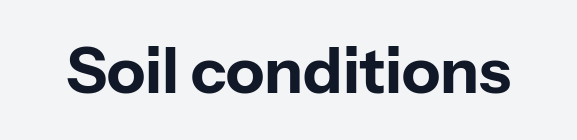
Q: Is the text bold? A: Yes.
Q: Is the text italic (slanted)? A: No, it is upright.
Q: Is the typeface a serif or a sans-serif typeface? A: Sans-serif.
Q: Is the text underlined? A: No.
Q: Is the spacing between letters normal or unusually wide? A: Normal.
Q: Width (condensed, normal, or wide)? A: Normal.
Q: Stroke contrast? A: Low.
Q: x-height? A: Medium.
Q: Monospaced? A: No.
